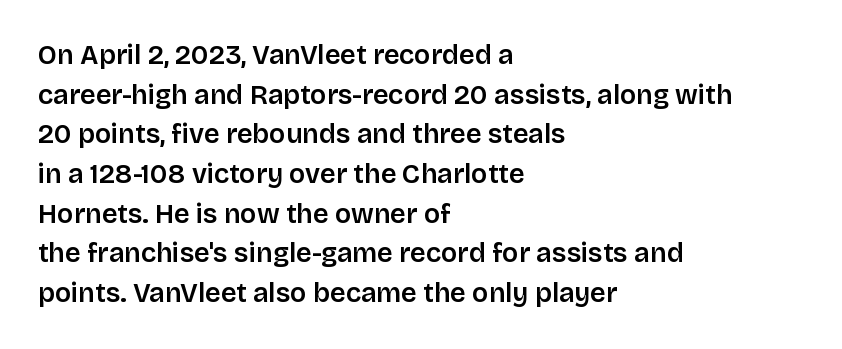
The image shows 27 px text type, upright; set left-aligned, normal line spacing (1.47x), normal letter spacing, not underlined.
